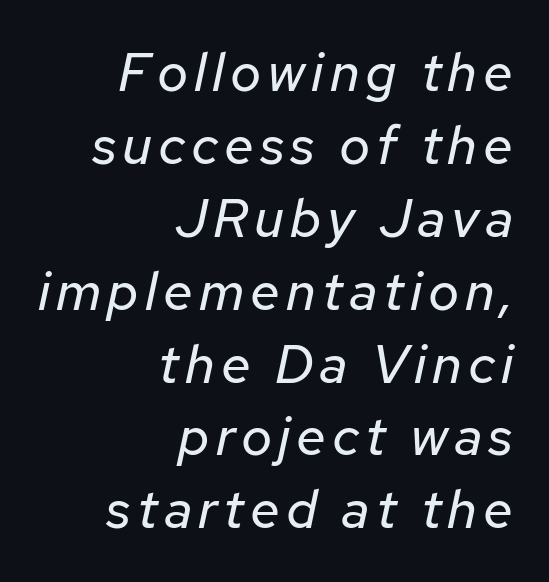
{"italic": "yes", "lean": "right", "slant_degrees": 12, "bold": "no", "weight": "regular", "width": "normal", "stroke_contrast": "low", "x_height": "medium", "monospaced": "no", "underline": "no", "align": "right", "line_spacing": "normal", "line_spacing_ratio": 1.35, "glyph_px": 54}
